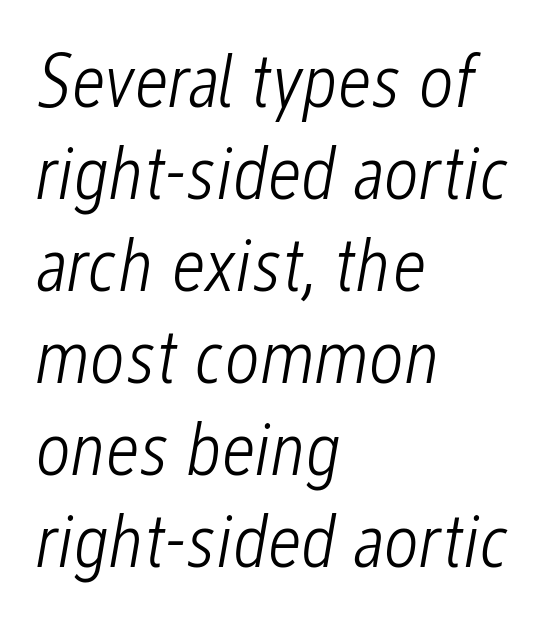
Q: Is the text bold? A: No.
Q: Is the text italic (slanted)? A: Yes, it leans right by about 12 degrees.
Q: Is the text underlined? A: No.
Q: How is the paragraph aligned? A: Left-aligned.
Q: Is the spacing between letters normal or unusually wide? A: Normal.
Q: Width (condensed, normal, or wide)? A: Condensed.
Q: Stroke contrast? A: Low.
Q: x-height? A: Medium.
Q: Monospaced? A: No.
